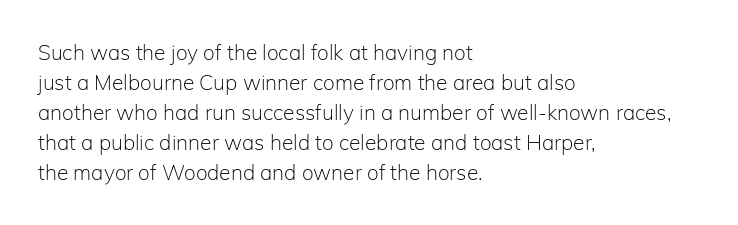
The image shows 21 px text type, upright; set left-aligned, normal line spacing (1.43x), normal letter spacing, not underlined.
